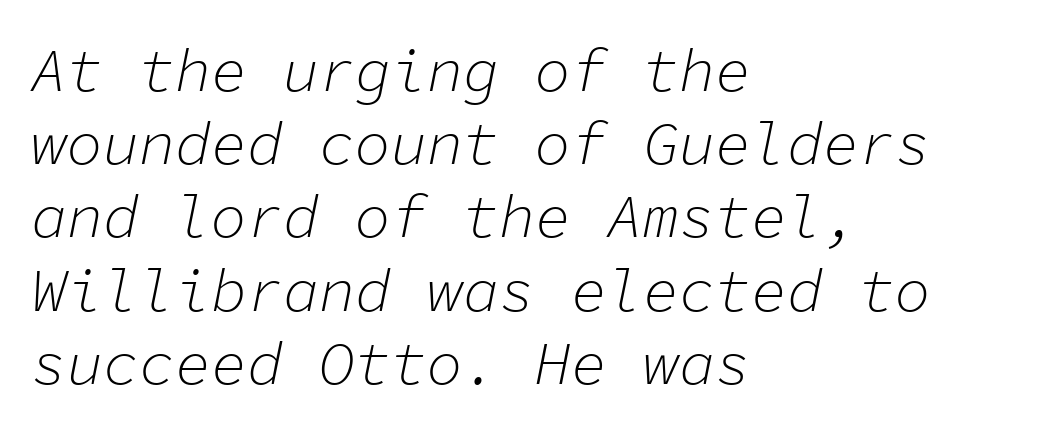
The image shows 60 px light type, italic (leaning right), monospaced; set left-aligned, line spacing 1.22x, normal letter spacing, not underlined; low stroke contrast and a medium x-height.
